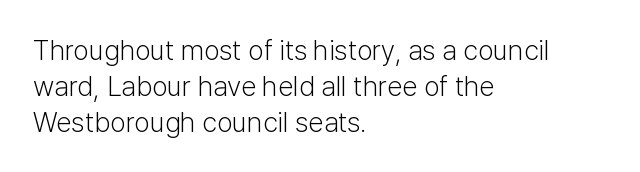
A sans-serif font was chosen for this passage. Underline: absent. Think of a printed novel: that variable character pitch is what you see here. The typography opts for an upright posture over an oblique one. One glance says typical: line gaps are just what's usual. The typeface has the unassuming heft of standard copy or less.
